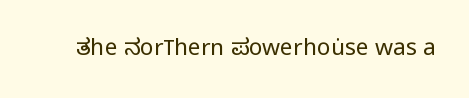
The image shows 23 px text type, upright; set normal letter spacing, not underlined.
